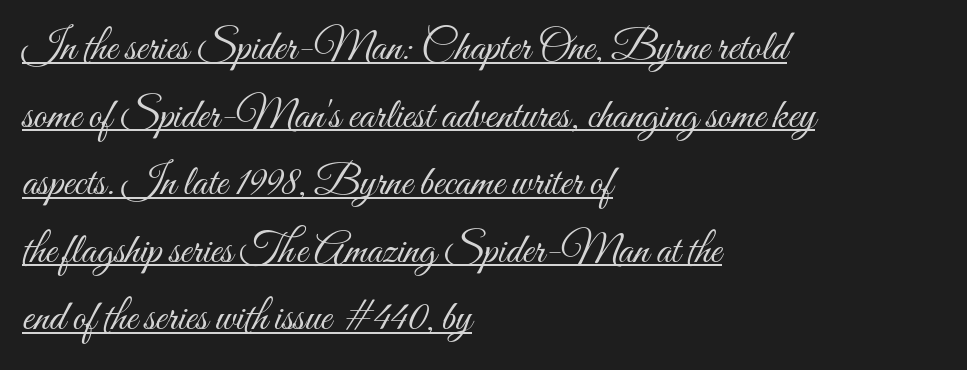
The image shows 43 px light, condensed type; set left-aligned, normal line spacing (1.57x), normal letter spacing, underlined; medium stroke contrast and a small x-height.
